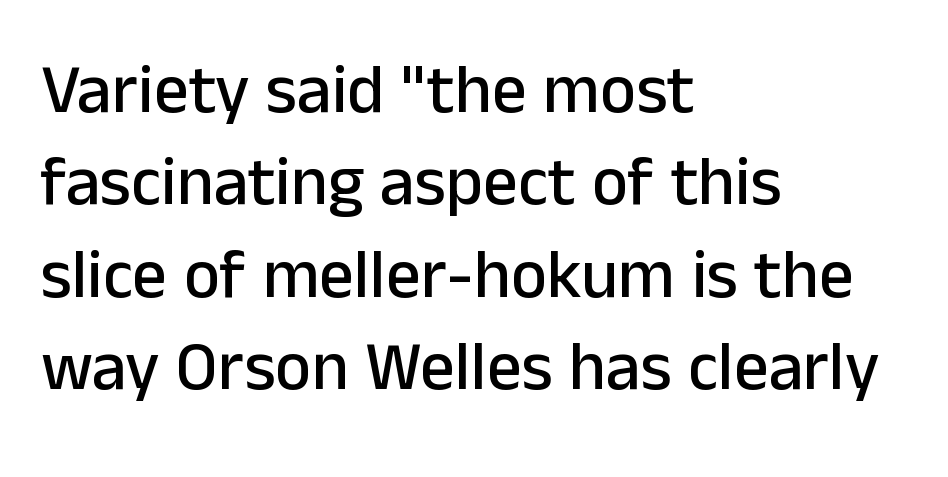
{"serif": "no", "italic": "no", "width": "normal", "stroke_contrast": "low", "x_height": "medium", "monospaced": "no", "underline": "no", "align": "left", "line_spacing": "normal", "line_spacing_ratio": 1.34, "letter_spacing": "normal", "letter_spacing_em": 0.0, "glyph_px": 69}
